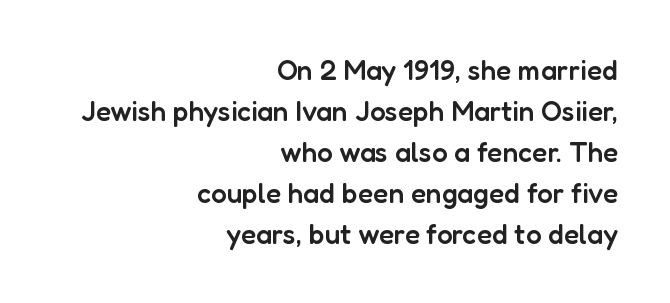
The image shows 28 px semibold sans-serif type, upright; set right-aligned, normal line spacing (1.46x), normal letter spacing, not underlined; low stroke contrast and a medium x-height.
